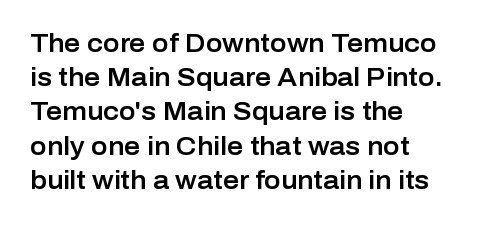
Q: Is the text italic (slanted)? A: No, it is upright.
Q: Is the text underlined? A: No.
Q: How is the paragraph aligned? A: Left-aligned.
Q: Is the spacing between letters normal or unusually wide? A: Normal.
Q: Is the spacing between lines tight, normal or loose? A: Normal.
